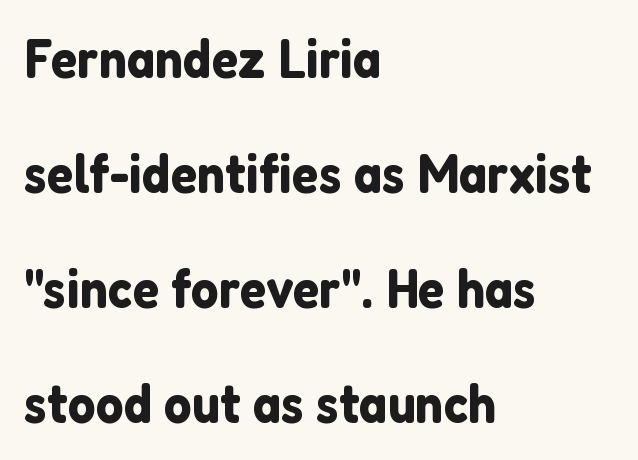
{"serif": "no", "italic": "no", "width": "normal", "stroke_contrast": "low", "x_height": "medium", "monospaced": "no", "underline": "no", "align": "left", "line_spacing": "loose", "line_spacing_ratio": 2.09, "letter_spacing": "normal", "letter_spacing_em": 0.0, "glyph_px": 55}
